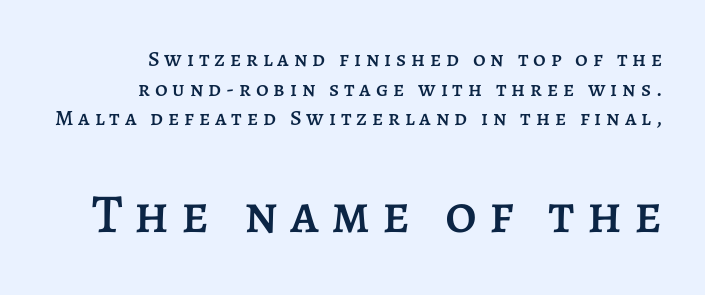
Q: Is the text italic (slanted)? A: No, it is upright.
Q: Is the text underlined? A: No.
Q: How is the paragraph aligned? A: Right-aligned.
Q: Is the spacing between letters normal or unusually wide? A: Unusually wide.
Q: Is the spacing between lines tight, normal or loose? A: Normal.
Q: Which block of text is set in a larger size, the first (top) or the second (bottom)? A: The second (bottom) one.
Q: Width (condensed, normal, or wide)? A: Normal.
Q: Stroke contrast? A: Low.
Q: x-height? A: Large.
Q: Monospaced? A: No.
